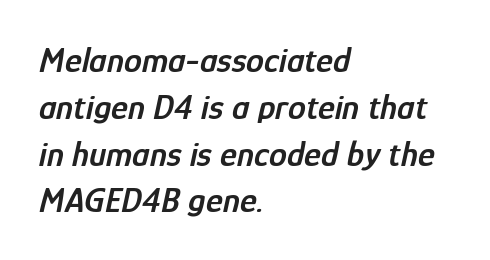
Q: Is the text bold? A: Semi-bold.
Q: Is the text italic (slanted)? A: Yes, it leans right by about 12 degrees.
Q: Is the text underlined? A: No.
Q: How is the paragraph aligned? A: Left-aligned.
Q: Is the spacing between letters normal or unusually wide? A: Normal.
Q: Is the spacing between lines tight, normal or loose? A: Normal.
Q: Width (condensed, normal, or wide)? A: Condensed.
Q: Stroke contrast? A: Low.
Q: x-height? A: Medium.
Q: Monospaced? A: No.
